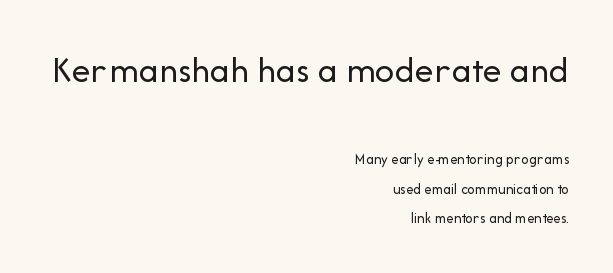
Heaviness? Minimal to ordinary, like unemphasized prose. Bare-footed words on every line. Character widths vary here, with narrow letters taking less room than wide ones. Ascenders rise straight up at ninety degrees. The passage shown stacks its lines with a broad gap.
